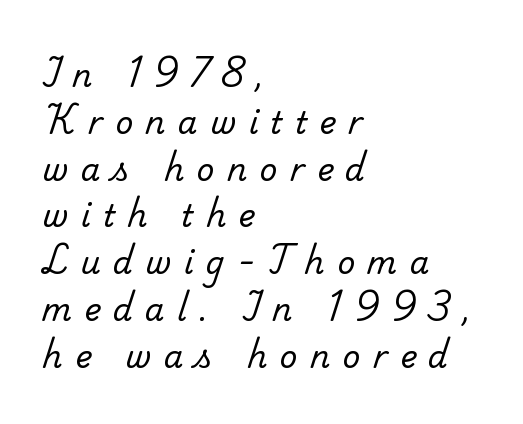
The passage shown is typed in a proportional face where columns would drift. Serifs: yes, visible at the terminals of the letterforms. Compared with typical body copy, the letter spacing here is much looser. This is not heavy type; no bold has been used. Lines of text with bare space underneath.
